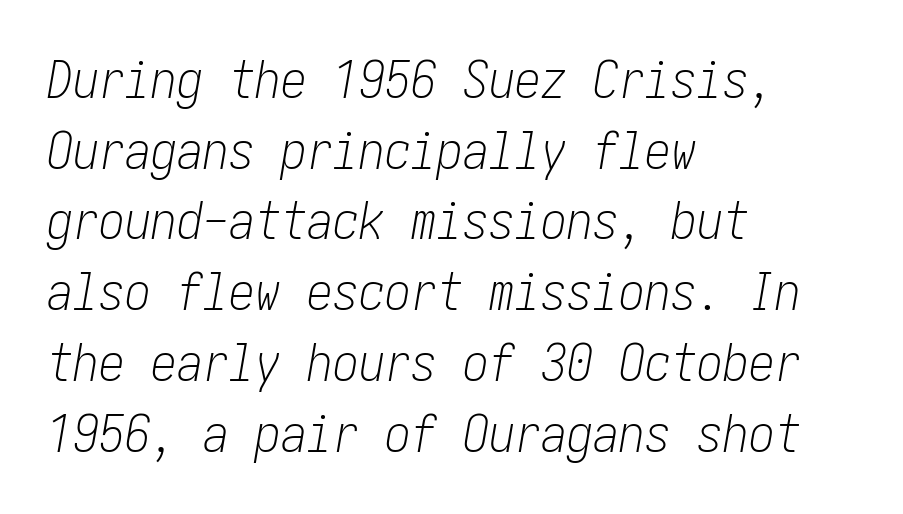
Q: Is the text bold? A: No.
Q: Is the text italic (slanted)? A: Yes, it leans right by about 10 degrees.
Q: Is the text underlined? A: No.
Q: How is the paragraph aligned? A: Left-aligned.
Q: Is the spacing between letters normal or unusually wide? A: Normal.
Q: Is the spacing between lines tight, normal or loose? A: Normal.
Q: Width (condensed, normal, or wide)? A: Condensed.
Q: Stroke contrast? A: Low.
Q: x-height? A: Medium.
